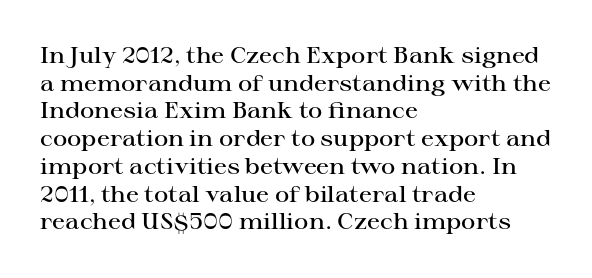
Q: Is the text bold? A: Semi-bold.
Q: Is the text italic (slanted)? A: No, it is upright.
Q: Is the text underlined? A: No.
Q: How is the paragraph aligned? A: Left-aligned.
Q: Is the spacing between letters normal or unusually wide? A: Normal.
Q: Is the spacing between lines tight, normal or loose? A: Normal.
